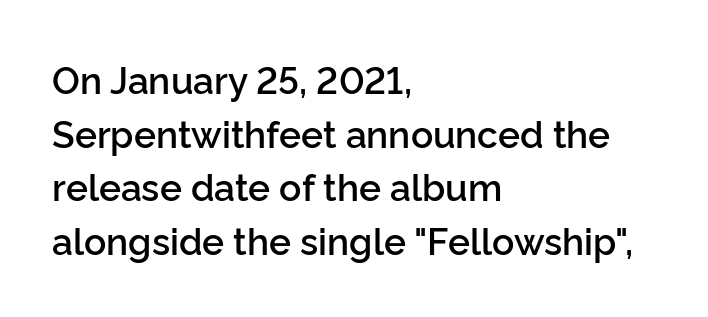
The image shows 37 px semibold sans-serif type, upright; set left-aligned, normal line spacing (1.45x), normal letter spacing, not underlined; low stroke contrast and a medium x-height.
